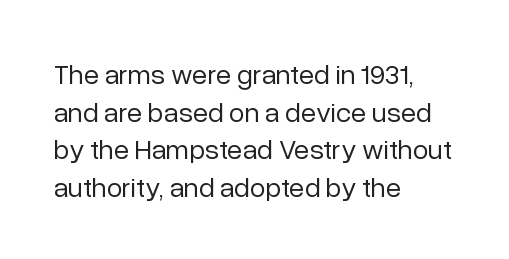
The image shows 28 px regular-weight sans-serif type, upright; set left-aligned, normal line spacing (1.34x), normal letter spacing, not underlined; low stroke contrast and a medium x-height.
